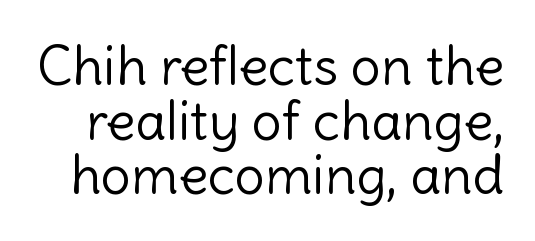
This rendering leaves character spacing at its baseline value. Notice how descenders almost collide with the ascenders below — that's tight leading. These lines are rendered in a variable-pitch font. A typesetter would label this face a sans. Rule under the text: the space is simply empty.
